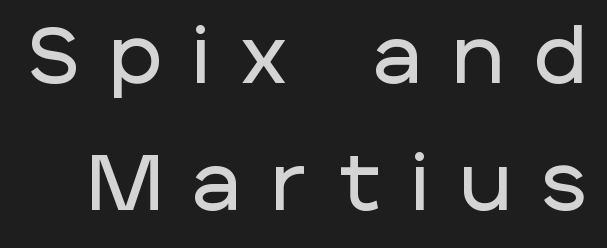
The passage shown is not underscored anywhere. Posture: vertical. The block of text has a typical density, with ordinary space between rows. The glyphs in this specimen are sans serif.
